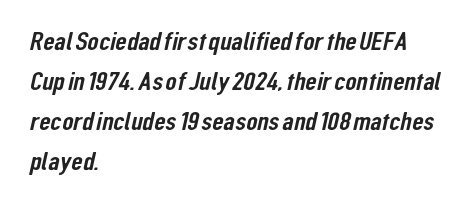
Q: Is the text underlined? A: No.
Q: How is the paragraph aligned? A: Left-aligned.
Q: Is the spacing between letters normal or unusually wide? A: Normal.
Q: Is the spacing between lines tight, normal or loose? A: Normal.
